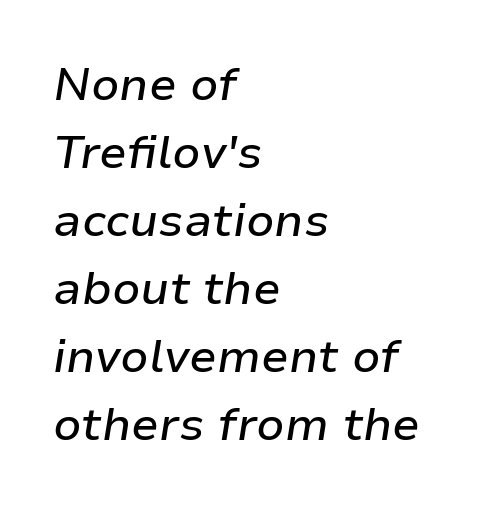
The image shows 46 px text type, italic (leaning right); set left-aligned, normal line spacing (1.48x), normal letter spacing, not underlined; low stroke contrast and a medium x-height.
